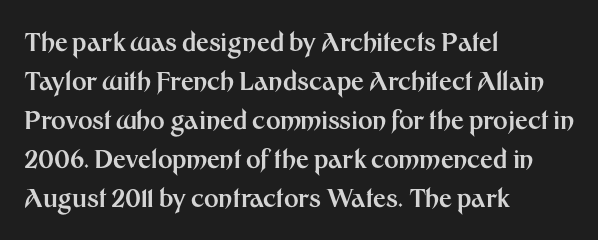
Q: Is the text bold? A: Yes.
Q: Is the text italic (slanted)? A: No, it is upright.
Q: Is the text underlined? A: No.
Q: How is the paragraph aligned? A: Left-aligned.
Q: Is the spacing between letters normal or unusually wide? A: Normal.
Q: Is the spacing between lines tight, normal or loose? A: Normal.
